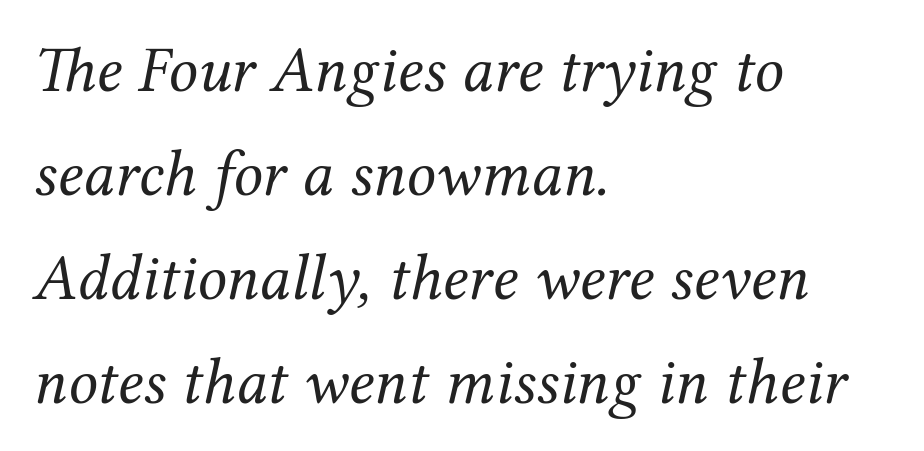
{"serif": "yes", "italic": "yes", "lean": "right", "slant_degrees": 12, "bold": "no", "weight": "regular", "width": "normal", "stroke_contrast": "medium", "x_height": "medium", "monospaced": "no", "underline": "no", "align": "left", "line_spacing": "normal", "line_spacing_ratio": 1.6, "letter_spacing": "normal", "letter_spacing_em": 0.0, "glyph_px": 65}
